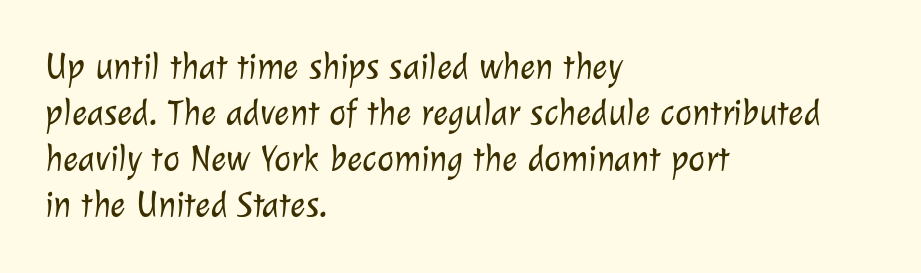
Q: Is the text bold? A: No.
Q: Is the typeface a serif or a sans-serif typeface? A: Sans-serif.
Q: Is the text underlined? A: No.
Q: How is the paragraph aligned? A: Left-aligned.
Q: Is the spacing between letters normal or unusually wide? A: Normal.
Q: Is the spacing between lines tight, normal or loose? A: Normal.
Q: Width (condensed, normal, or wide)? A: Normal.
Q: Stroke contrast? A: Low.
Q: x-height? A: Medium.
Q: Monospaced? A: No.
